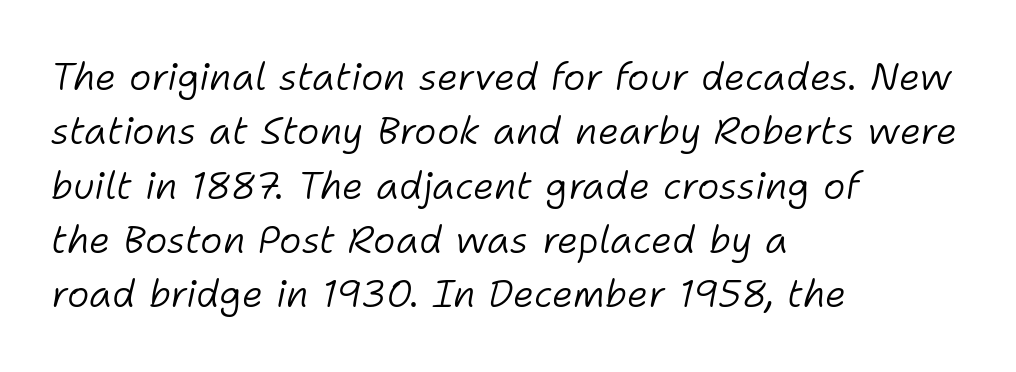
The image shows 38 px light type, italic (leaning right); set left-aligned, normal line spacing (1.43x), normal letter spacing, not underlined; low stroke contrast and a medium x-height.
